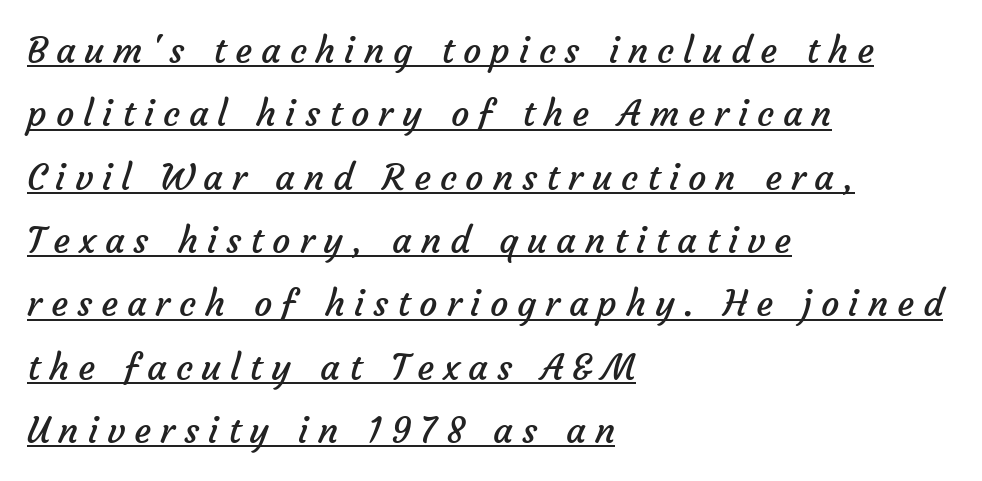
The rendering uses natural spacing where letterforms have individual widths. Underline: present. Stems and bowls with no extra thickness — not bold. The compositor pushed each line to the left boundary. Letterform terminals end flat and unadorned throughout the passage.
